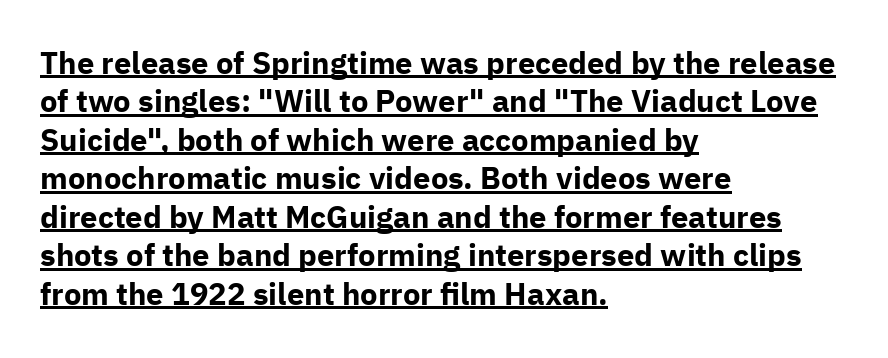
Q: Is the text bold? A: Yes.
Q: Is the text italic (slanted)? A: No, it is upright.
Q: Is the typeface a serif or a sans-serif typeface? A: Sans-serif.
Q: Is the text underlined? A: Yes.
Q: How is the paragraph aligned? A: Left-aligned.
Q: Is the spacing between letters normal or unusually wide? A: Normal.
Q: Width (condensed, normal, or wide)? A: Normal.
Q: Stroke contrast? A: Low.
Q: x-height? A: Medium.
Q: Monospaced? A: No.
